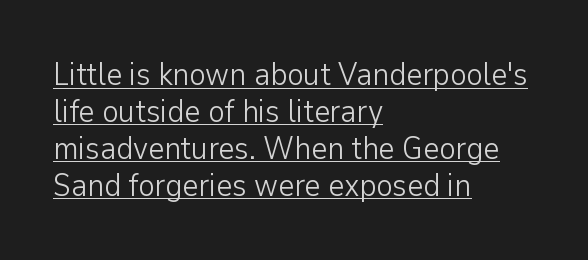
Decoration check: the copy is underlined. Is this a fixed-width face? No — the glyphs have proportional, varying widths. The passage shown has conventional tracking throughout. To sum up the face: it is a sans, with no serifs.
